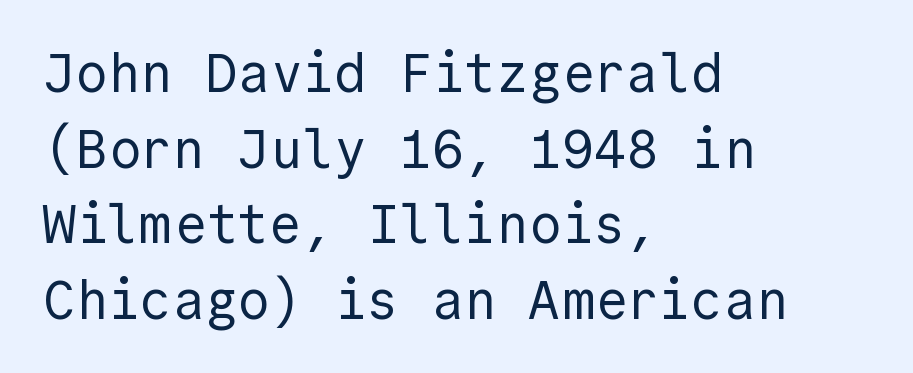
The image shows 54 px regular-weight sans-serif type, upright; set left-aligned, normal line spacing (1.4x), normal letter spacing, not underlined; a medium x-height.
